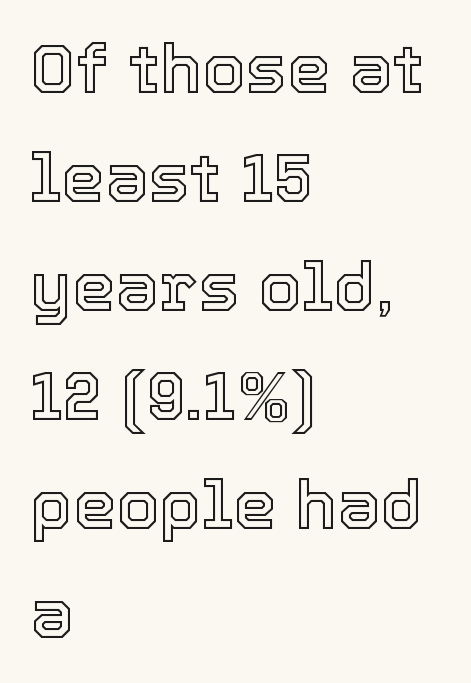
{"italic": "no", "width": "normal", "x_height": "medium", "monospaced": "no", "underline": "no", "align": "left", "line_spacing": "normal", "line_spacing_ratio": 1.58, "letter_spacing": "normal", "letter_spacing_em": 0.0, "glyph_px": 69}
